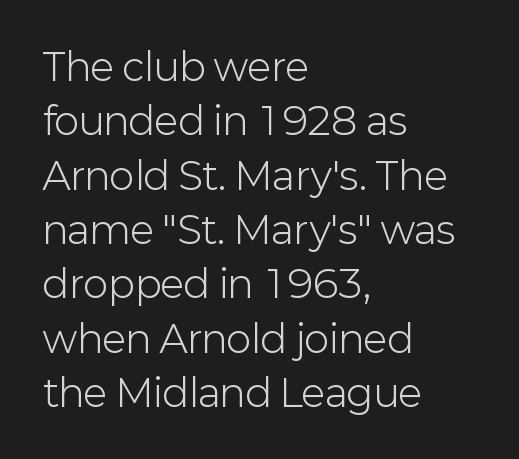
Reading down the block, your eye returns to a fixed left position each line. Horizontal bands of white between lines are of average thickness. Think of a printed novel: that variable character pitch is what you see here. Style check: upright. A sans-serif font was chosen for this passage.
